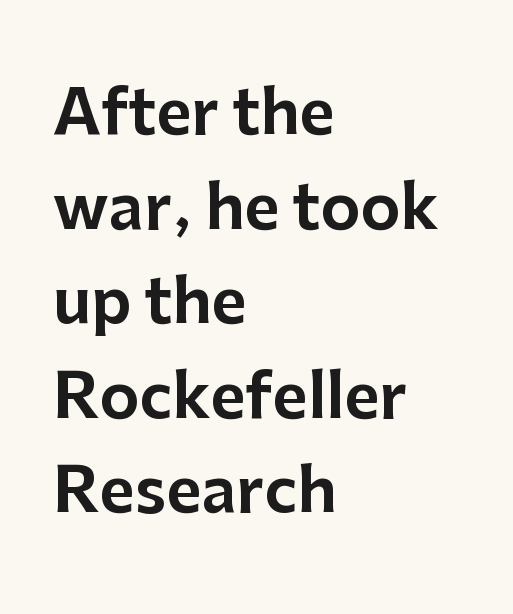
A typesetter would call this leading conventional body-copy spacing. The letters advance in unequal steps, a hallmark of proportional type. The setting favours the left margin, as ordinary paragraphs usually do. The rendering shows plain stroke endings on the letterforms — a sans-serif design. The horizontal fit of the characters is conventional and even.
